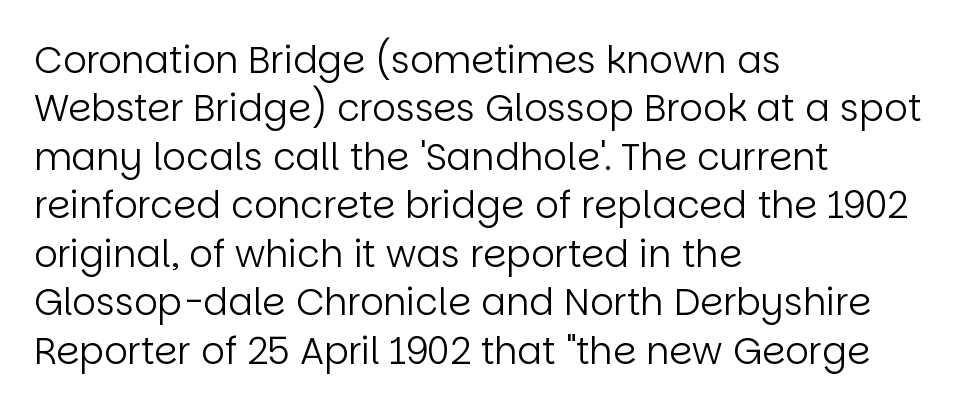
The image shows 37 px regular-weight sans-serif type, upright; set left-aligned, normal line spacing (1.31x), normal letter spacing, not underlined; low stroke contrast and a large x-height.
